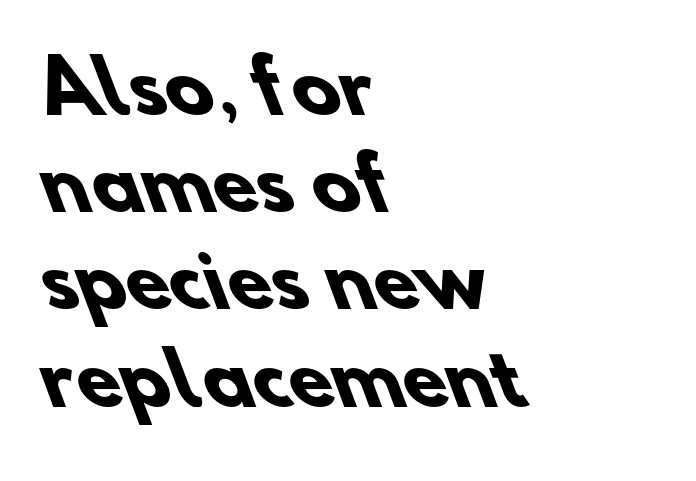
The image shows 72 px heavy sans-serif type; set left-aligned, normal line spacing (1.35x), normal letter spacing, not underlined; low stroke contrast and a small x-height.
